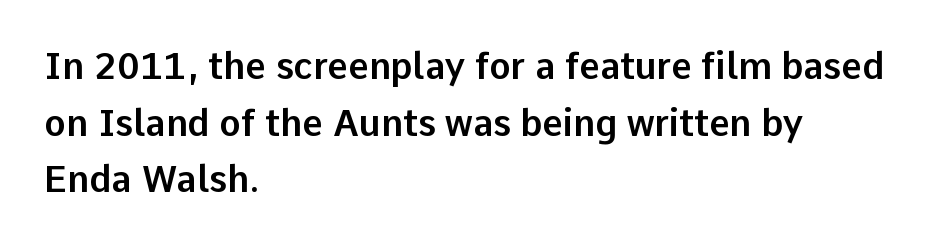
Note the varied advance widths — an 'i' is clearly narrower than an 'm'. The foot of each line stays bare and open. Check where the strokes stop: nothing finishes them off — pure sans. The lettering stays uniformly vertical, giving the passage a roman look. Spacing between characters is what you'd get straight out of the box. Leading matches the norm, producing a regular column.
